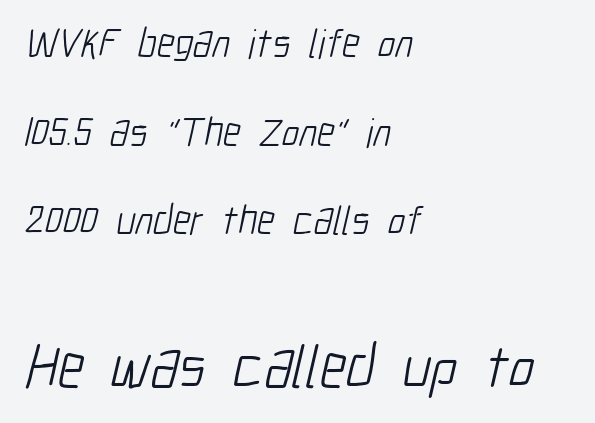
Q: Is the text bold? A: No.
Q: Is the typeface a serif or a sans-serif typeface? A: Sans-serif.
Q: Is the text underlined? A: No.
Q: How is the paragraph aligned? A: Left-aligned.
Q: Is the spacing between letters normal or unusually wide? A: Normal.
Q: Is the spacing between lines tight, normal or loose? A: Loose.
Q: Which block of text is set in a larger size, the first (top) or the second (bottom)? A: The second (bottom) one.
Q: Width (condensed, normal, or wide)? A: Condensed.
Q: Stroke contrast? A: Low.
Q: x-height? A: Medium.
Q: Monospaced? A: No.
